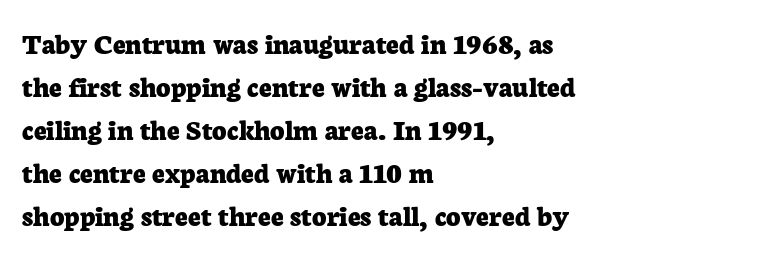
Q: Is the text bold? A: Yes.
Q: Is the text italic (slanted)? A: No, it is upright.
Q: Is the typeface a serif or a sans-serif typeface? A: Serif.
Q: Is the text underlined? A: No.
Q: How is the paragraph aligned? A: Left-aligned.
Q: Is the spacing between letters normal or unusually wide? A: Normal.
Q: Is the spacing between lines tight, normal or loose? A: Normal.
Q: Width (condensed, normal, or wide)? A: Normal.
Q: Stroke contrast? A: Low.
Q: x-height? A: Medium.
Q: Monospaced? A: No.
